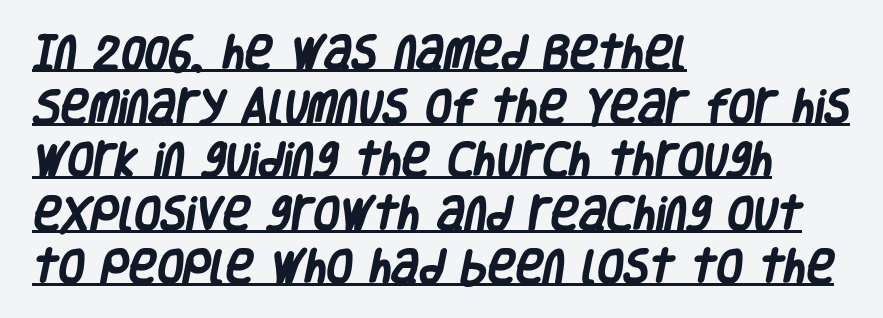
This rendering employs a face without finishing strokes, i.e., a sans-serif. The sample has been set heavy, in full bold. Think of a printed novel: that variable character pitch is what you see here. Short and long lines alike share a common starting point at left. Look at the tracking — it's just the regular setting, nothing added. Is there much room between lines? A standard amount, neither cramped nor airy.
